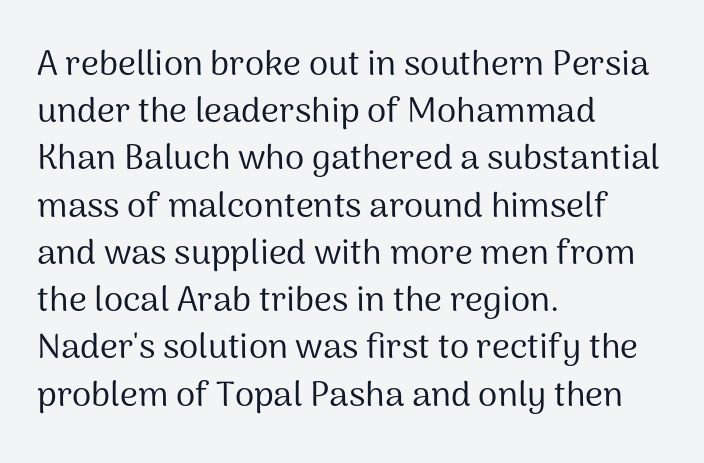
Typeset ragged right — the left edge is the straight one. Do the letters lean? They stand straight. What kind of face is this? One without serifs — a sans. No chunkiness to these letters — they're not bold. Do the characters align in a grid? No, the font is proportional.
